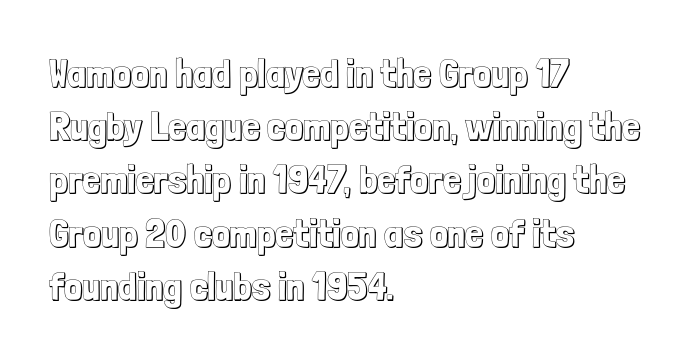
Posture: upright roman. These lines stack with their left ends in a neat column. This sample has the flowing, uneven cadence of proportional lettering. Each word holds together tightly as a unit, with standard inter-letter gaps. Unmarked baselines from the first word to the last.
